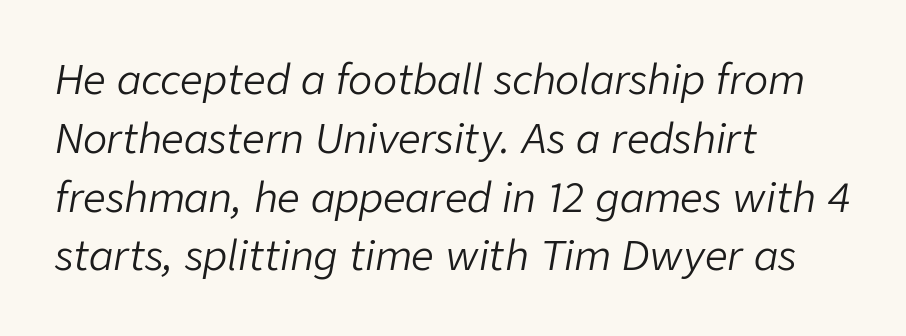
The image shows 40 px light type, italic (leaning right); set left-aligned, normal line spacing (1.47x), normal letter spacing, not underlined; low stroke contrast and a medium x-height.
